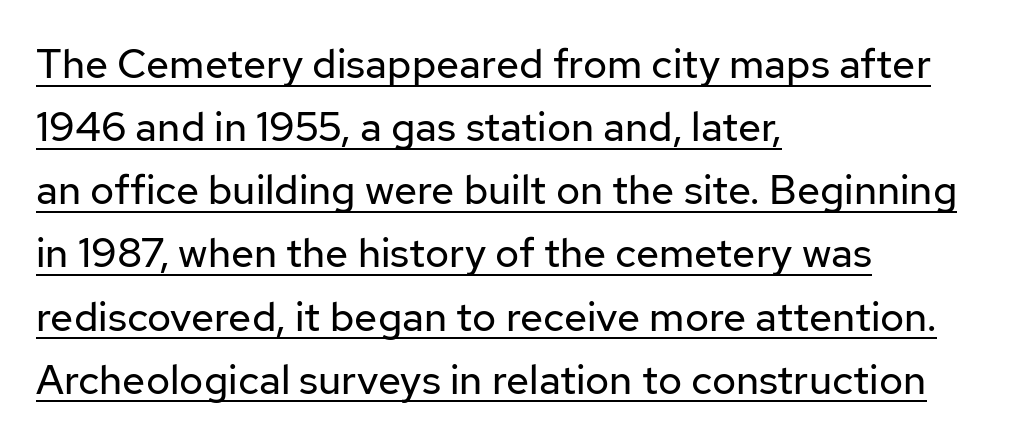
{"serif": "no", "italic": "no", "bold": "no", "weight": "regular", "width": "normal", "stroke_contrast": "low", "x_height": "medium", "monospaced": "no", "underline": "yes", "align": "left", "line_spacing": "normal", "line_spacing_ratio": 1.54, "letter_spacing": "normal", "letter_spacing_em": 0.0, "glyph_px": 41}
